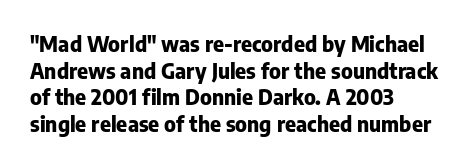
The image shows 21 px bold type, upright; set left-aligned, normal line spacing (1.27x), normal letter spacing, not underlined.
